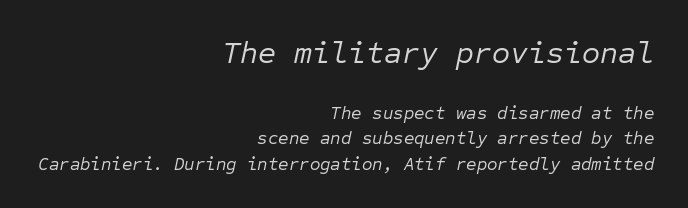
Q: Is the text bold? A: No.
Q: Is the text italic (slanted)? A: Yes, it leans right by about 12 degrees.
Q: Is the text underlined? A: No.
Q: How is the paragraph aligned? A: Right-aligned.
Q: Is the spacing between letters normal or unusually wide? A: Normal.
Q: Is the spacing between lines tight, normal or loose? A: Normal.
Q: Which block of text is set in a larger size, the first (top) or the second (bottom)? A: The first (top) one.
Q: Width (condensed, normal, or wide)? A: Normal.
Q: Stroke contrast? A: Low.
Q: x-height? A: Medium.
Q: Monospaced? A: Yes.
